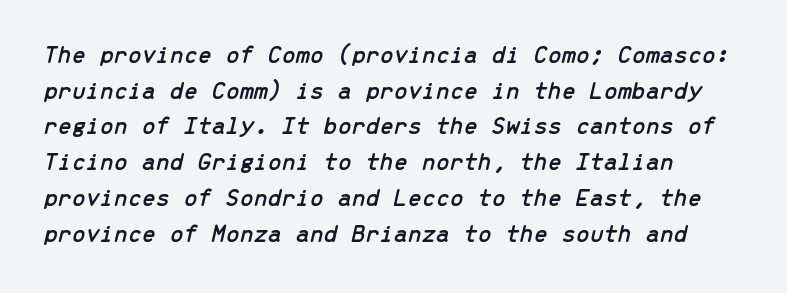
Honestly, the letter spacing is just normal — you wouldn't notice it. Reading down the column, the eye jumps a familiar distance to each next line. The zone under the glyphs is completely vacant. Looking at the ascenders, they clearly lean.
